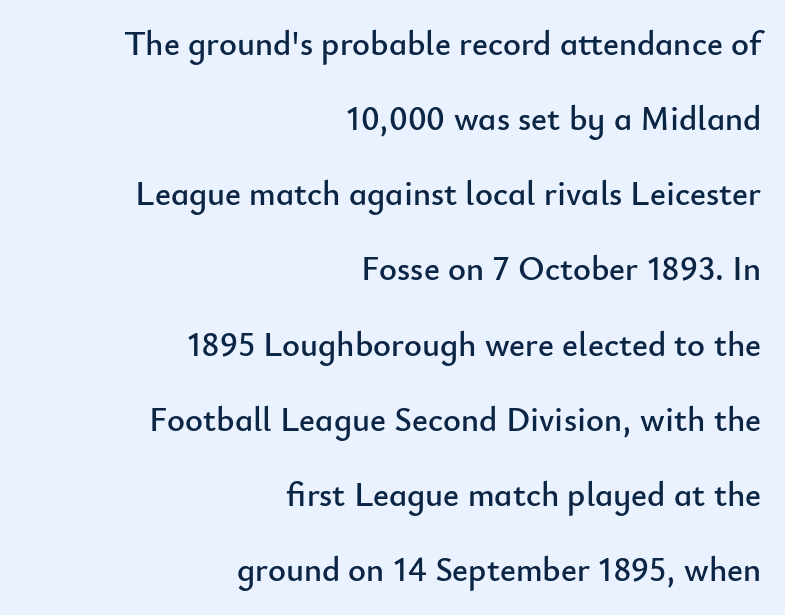
{"serif": "no", "italic": "no", "width": "normal", "stroke_contrast": "low", "x_height": "small", "monospaced": "no", "underline": "no", "align": "right", "line_spacing": "loose", "line_spacing_ratio": 2.21, "letter_spacing": "normal", "letter_spacing_em": 0.0, "glyph_px": 34}
